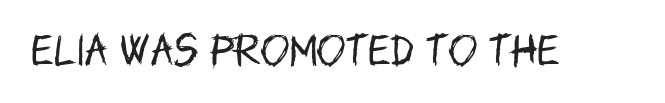
{"serif": "no", "italic": "no", "bold": "no", "weight": "regular", "width": "condensed", "stroke_contrast": "low", "x_height": "large", "monospaced": "no", "underline": "no", "letter_spacing": "normal", "letter_spacing_em": 0.0, "glyph_px": 35}
